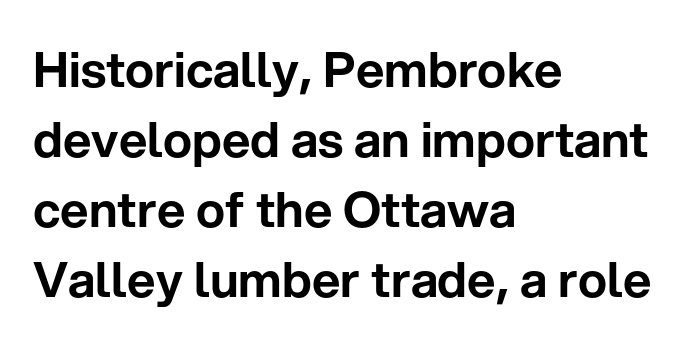
A typesetter would call this leading conventional body-copy spacing. The font's upright variant was chosen for this text. The letters advance in unequal steps, a hallmark of proportional type. Is the block centered? No — it sits flush against the left margin. No extra tracking has been applied to these lines. The gap between lines stays unmarked.
